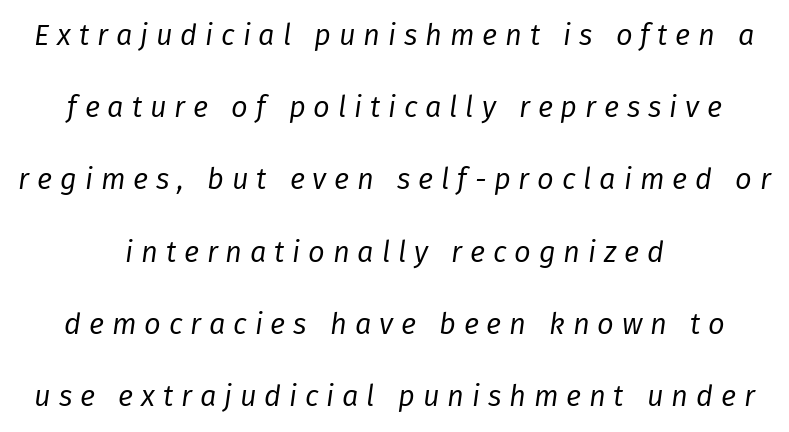
The image shows 29 px regular-weight type, italic (leaning right); set centered, loose line spacing (2.49x), unusually wide letter spacing (+0.27 em), not underlined; low stroke contrast and a medium x-height.
